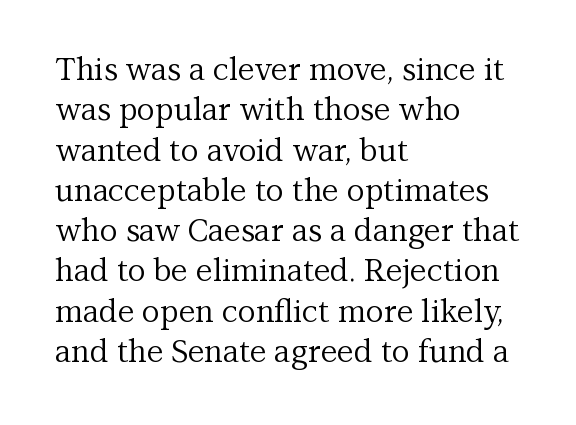
The tracking reads as untouched default to a designer's eye. Is the type heavy? It reads as light-to-regular instead. No word sits above an underline. The letters advance in unequal steps, a hallmark of proportional type. To sum up the face: it has serifs.
